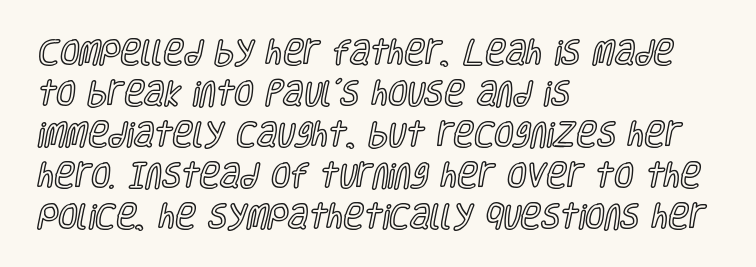
{"width": "condensed", "x_height": "large", "monospaced": "no", "underline": "no", "align": "left", "line_spacing": "normal", "line_spacing_ratio": 1.46, "letter_spacing": "normal", "letter_spacing_em": 0.0, "glyph_px": 28}
